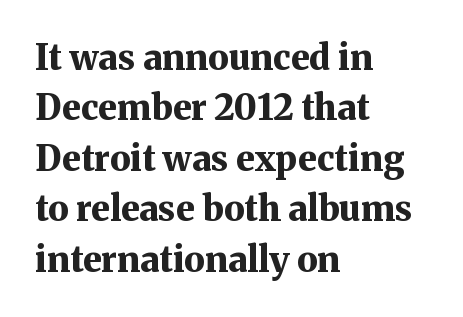
The image shows 35 px bold serif type, upright; set left-aligned, normal line spacing (1.44x), normal letter spacing, not underlined; medium stroke contrast and a medium x-height.
